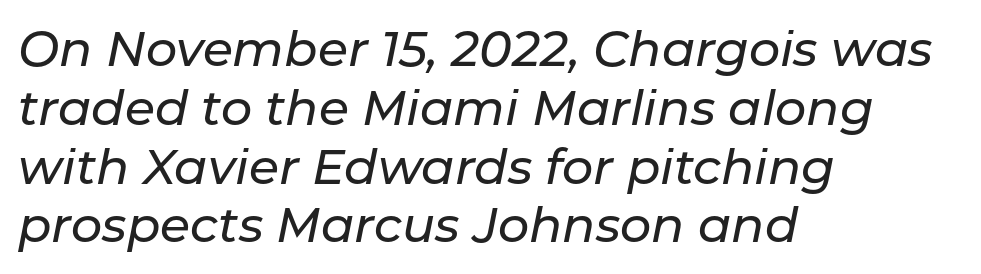
Q: Is the text italic (slanted)? A: Yes, it leans right by about 11 degrees.
Q: Is the text underlined? A: No.
Q: How is the paragraph aligned? A: Left-aligned.
Q: Is the spacing between letters normal or unusually wide? A: Normal.
Q: Width (condensed, normal, or wide)? A: Normal.
Q: Stroke contrast? A: Low.
Q: x-height? A: Medium.
Q: Monospaced? A: No.
